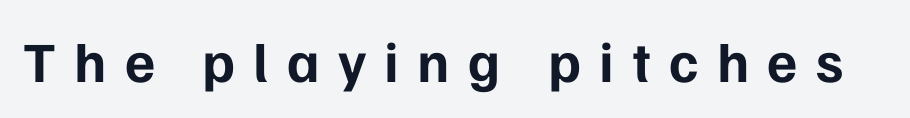
Q: Is the text bold? A: Yes.
Q: Is the text italic (slanted)? A: No, it is upright.
Q: Is the typeface a serif or a sans-serif typeface? A: Sans-serif.
Q: Is the text underlined? A: No.
Q: Is the spacing between letters normal or unusually wide? A: Unusually wide.
Q: Width (condensed, normal, or wide)? A: Normal.
Q: Stroke contrast? A: Low.
Q: x-height? A: Medium.
Q: Monospaced? A: No.
